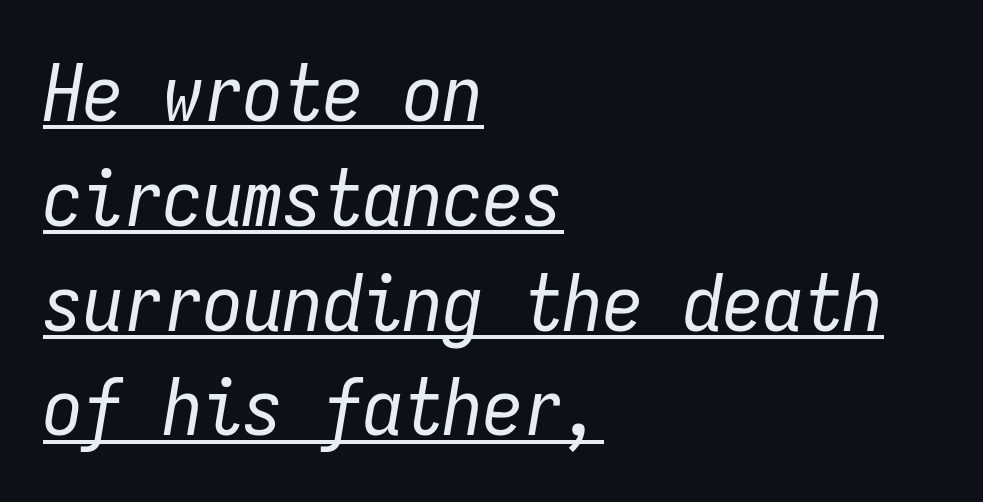
Q: Is the text bold? A: No.
Q: Is the text italic (slanted)? A: Yes, it leans right by about 9 degrees.
Q: Is the text underlined? A: Yes.
Q: How is the paragraph aligned? A: Left-aligned.
Q: Is the spacing between letters normal or unusually wide? A: Normal.
Q: Is the spacing between lines tight, normal or loose? A: Normal.
Q: Width (condensed, normal, or wide)? A: Condensed.
Q: Stroke contrast? A: Low.
Q: x-height? A: Medium.
Q: Monospaced? A: Yes.
